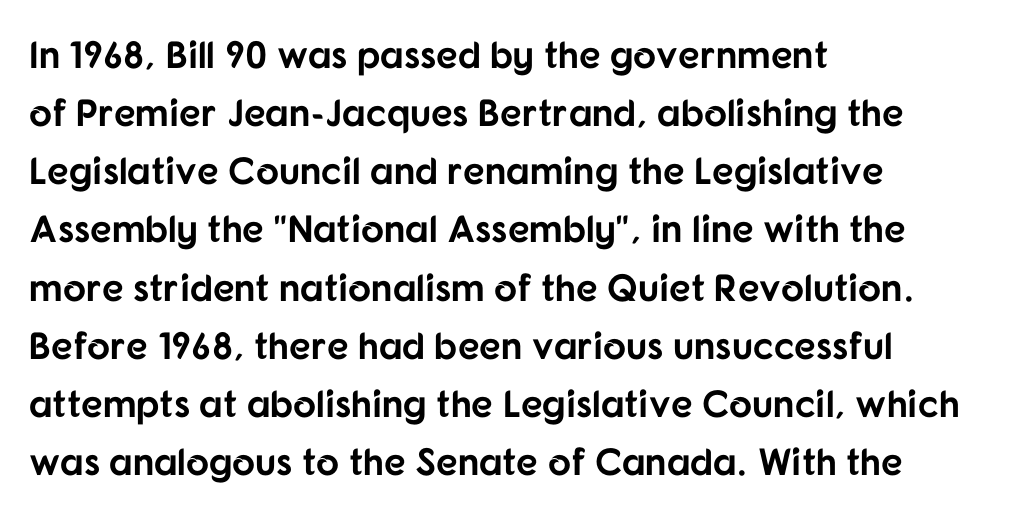
{"serif": "no", "italic": "no", "bold": "yes", "weight": "bold", "width": "normal", "stroke_contrast": "low", "x_height": "medium", "monospaced": "no", "underline": "no", "align": "left", "line_spacing": "normal", "line_spacing_ratio": 1.53, "letter_spacing": "normal", "letter_spacing_em": 0.0, "glyph_px": 38}
